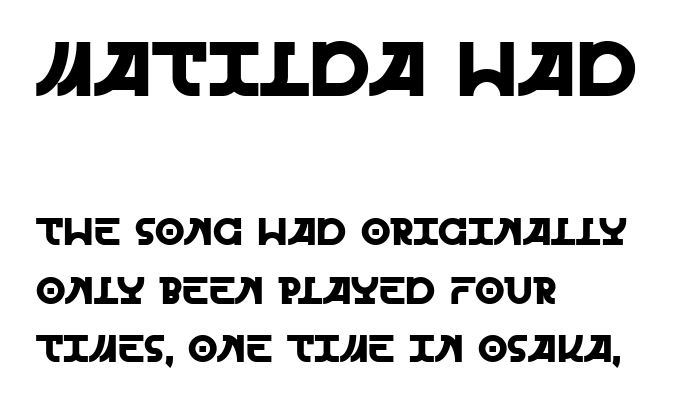
Descenders are the only things crossing below the line. What's the leading like? Ordinary, nothing unusual. A sans-serif font was chosen for this passage. The font's upright variant was chosen for this text. Which margin do the lines hug? The left one — the right edge is uneven. The face used here is rendered with its standard letterfit.
